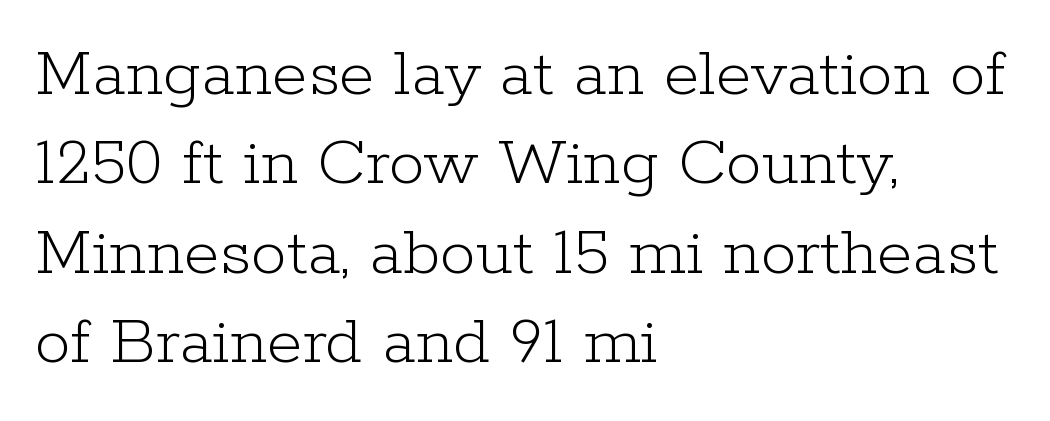
{"serif": "yes", "italic": "no", "bold": "no", "weight": "light", "width": "normal", "stroke_contrast": "low", "x_height": "medium", "monospaced": "no", "underline": "no", "align": "left", "line_spacing_ratio": 1.24, "letter_spacing": "normal", "letter_spacing_em": 0.0, "glyph_px": 72}
